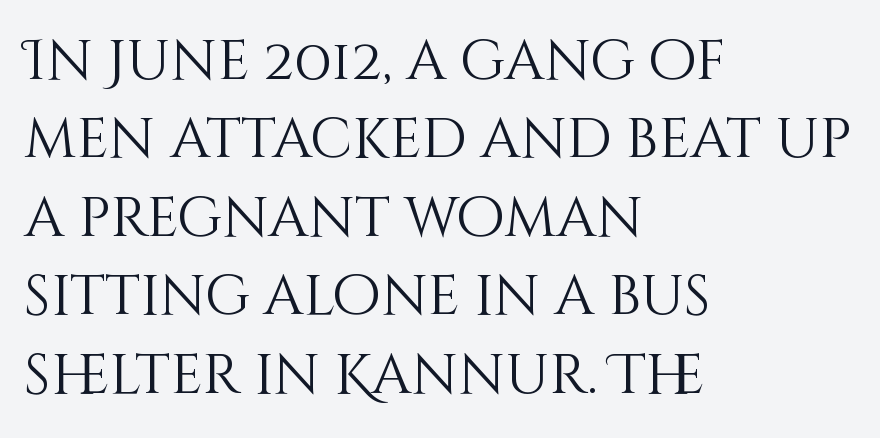
Q: Is the text bold? A: No.
Q: Is the text italic (slanted)? A: No, it is upright.
Q: Is the text underlined? A: No.
Q: How is the paragraph aligned? A: Left-aligned.
Q: Is the spacing between letters normal or unusually wide? A: Normal.
Q: Is the spacing between lines tight, normal or loose? A: Normal.
Q: Width (condensed, normal, or wide)? A: Normal.
Q: Stroke contrast? A: Medium.
Q: x-height? A: Large.
Q: Monospaced? A: No.
